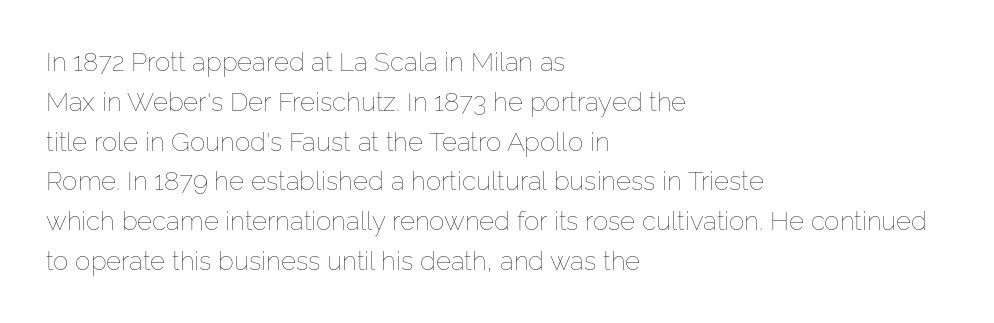
{"italic": "no", "bold": "no", "underline": "no", "align": "left", "line_spacing": "normal", "line_spacing_ratio": 1.53, "letter_spacing": "normal", "letter_spacing_em": 0.0, "glyph_px": 26}
